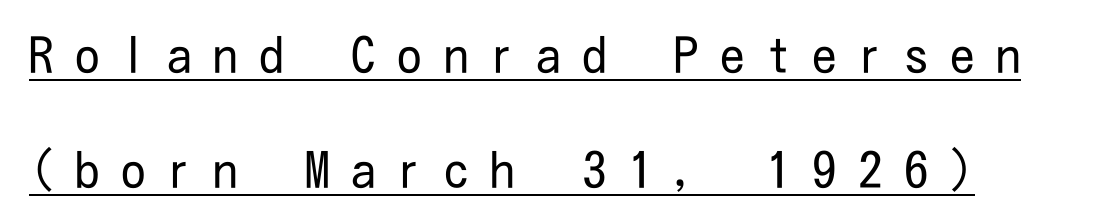
The image shows 49 px regular-weight, condensed sans-serif type, upright; set loose line spacing (2.34x), unusually wide letter spacing (+0.44 em), underlined; low stroke contrast and a medium x-height.
